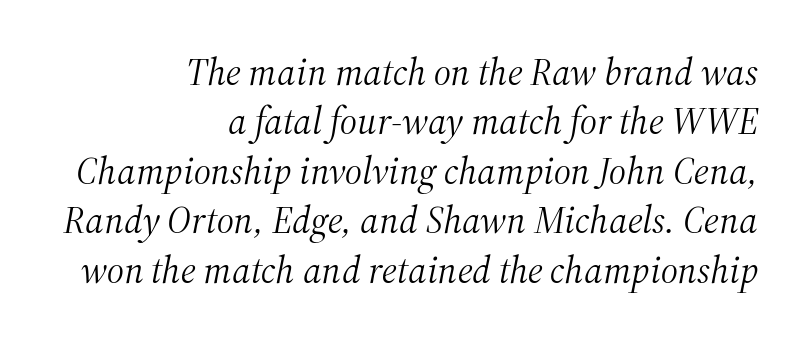
The image shows 38 px light serif type, italic (leaning right); set right-aligned, normal line spacing (1.3x), normal letter spacing, not underlined; medium stroke contrast and a medium x-height.
